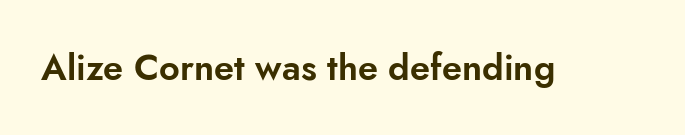
The image shows 36 px sans-serif type, upright; set normal letter spacing, not underlined; low stroke contrast and a small x-height.
